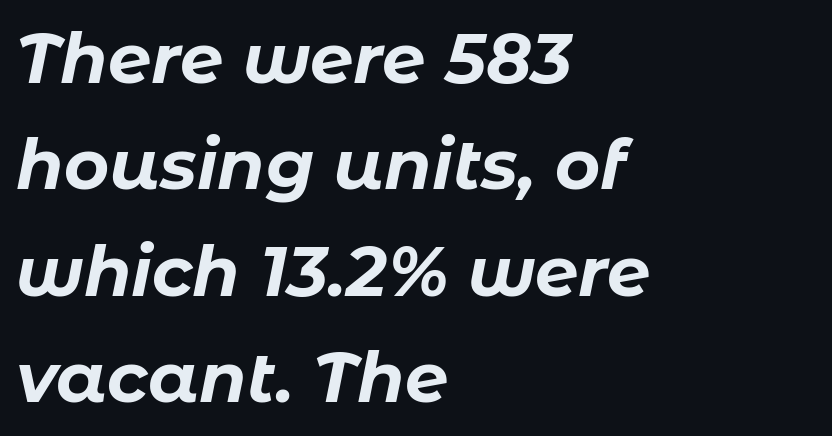
{"italic": "yes", "lean": "right", "slant_degrees": 11, "bold": "yes", "weight": "bold", "width": "normal", "stroke_contrast": "low", "x_height": "medium", "monospaced": "no", "underline": "no", "align": "left", "line_spacing": "normal", "line_spacing_ratio": 1.54, "letter_spacing": "normal", "letter_spacing_em": 0.0, "glyph_px": 69}
